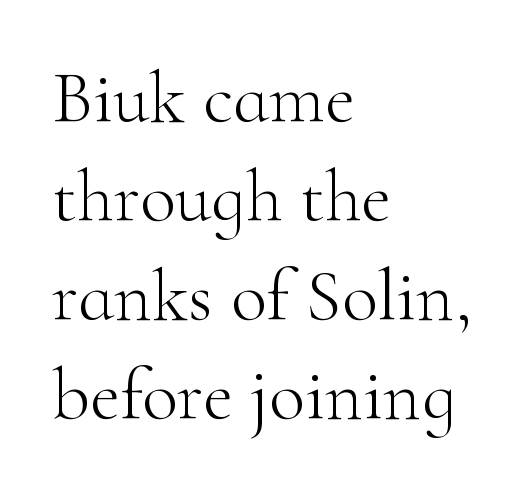
Unlike a clean sans, this face finishes its strokes with serifs. The letters look calm and open, with moderate or lighter stems. Tracking here is standard; glyphs follow each other at the usual distance. Unmarked baselines from the first word to the last. Notice how the stems are strictly vertical — no italics here.
